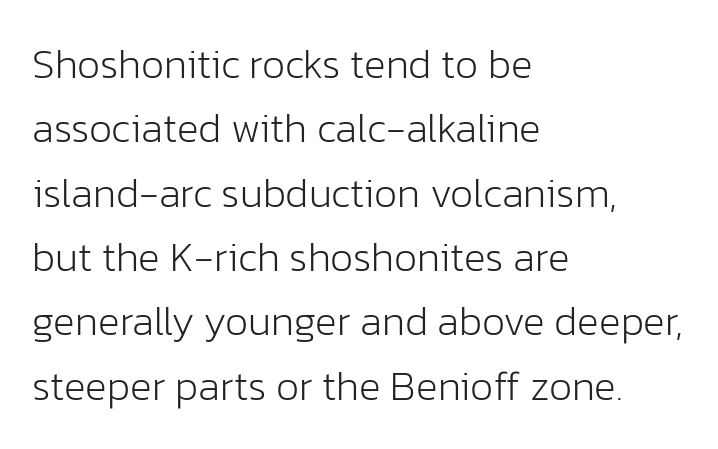
The image shows 41 px light sans-serif type, upright; set left-aligned, normal line spacing (1.57x), normal letter spacing, not underlined; low stroke contrast and a medium x-height.
